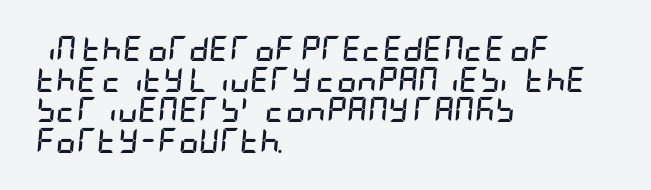
Underlining? Definitely not there. The text carries the slant typical of an italic or oblique font. You could call the tracking neutral — neither tight nor loose. Look at the stroke-to-counter ratio: heavy, a bold.
